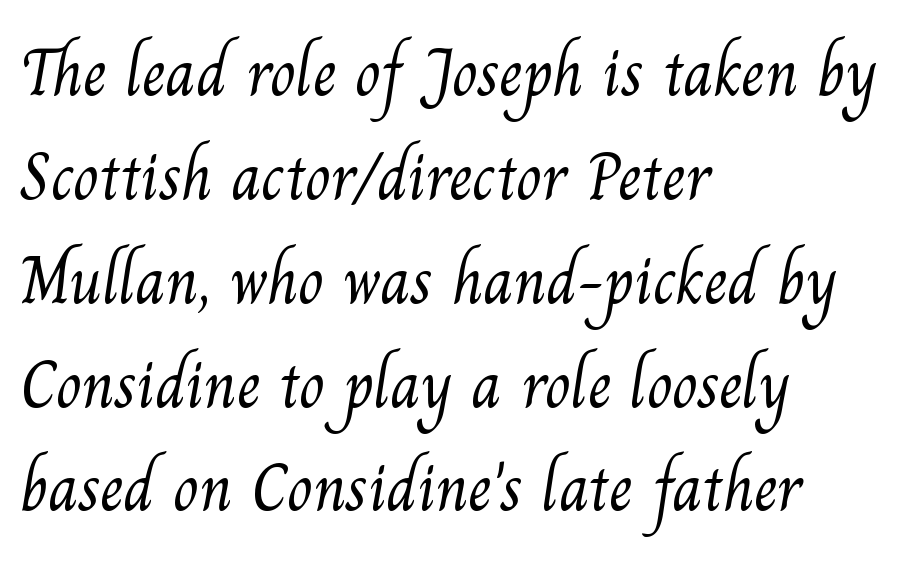
{"serif": "yes", "bold": "no", "weight": "light", "width": "normal", "stroke_contrast": "medium", "x_height": "small", "monospaced": "no", "underline": "no", "align": "left", "line_spacing": "normal", "line_spacing_ratio": 1.55, "letter_spacing": "normal", "letter_spacing_em": 0.0, "glyph_px": 67}
